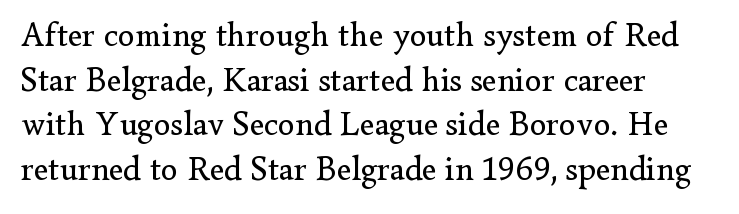
Q: Is the text bold? A: No.
Q: Is the text italic (slanted)? A: No, it is upright.
Q: Is the typeface a serif or a sans-serif typeface? A: Serif.
Q: Is the text underlined? A: No.
Q: How is the paragraph aligned? A: Left-aligned.
Q: Is the spacing between letters normal or unusually wide? A: Normal.
Q: Is the spacing between lines tight, normal or loose? A: Normal.
Q: Width (condensed, normal, or wide)? A: Normal.
Q: Stroke contrast? A: Low.
Q: x-height? A: Small.
Q: Monospaced? A: No.
